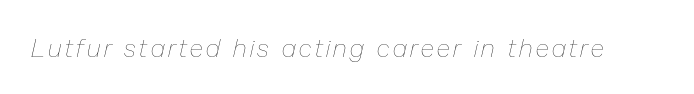
The passage shown leans; its letterforms are oblique. The weight tops out at a normal text grade. The glyphs are unaccompanied by any horizontal stroke below them.
